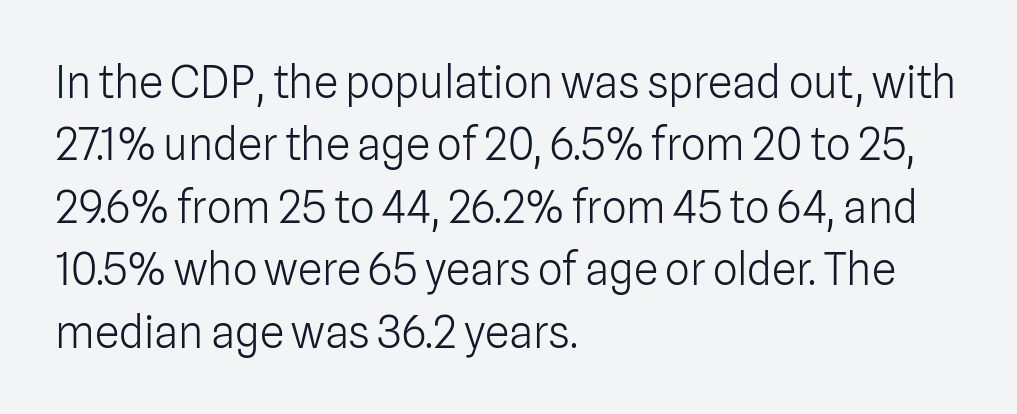
Q: Is the text bold? A: No.
Q: Is the text italic (slanted)? A: No, it is upright.
Q: Is the typeface a serif or a sans-serif typeface? A: Sans-serif.
Q: Is the text underlined? A: No.
Q: How is the paragraph aligned? A: Left-aligned.
Q: Is the spacing between letters normal or unusually wide? A: Normal.
Q: Is the spacing between lines tight, normal or loose? A: Normal.
Q: Width (condensed, normal, or wide)? A: Normal.
Q: Stroke contrast? A: Low.
Q: x-height? A: Medium.
Q: Monospaced? A: No.
